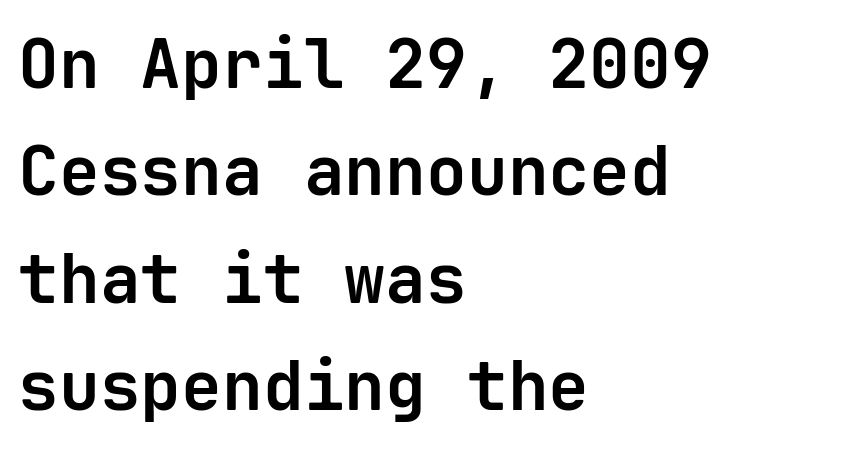
Q: Is the text bold? A: Yes.
Q: Is the text italic (slanted)? A: No, it is upright.
Q: Is the typeface a serif or a sans-serif typeface? A: Sans-serif.
Q: Is the text underlined? A: No.
Q: How is the paragraph aligned? A: Left-aligned.
Q: Is the spacing between letters normal or unusually wide? A: Normal.
Q: Is the spacing between lines tight, normal or loose? A: Normal.
Q: Width (condensed, normal, or wide)? A: Normal.
Q: Stroke contrast? A: Low.
Q: x-height? A: Medium.
Q: Monospaced? A: Yes.
